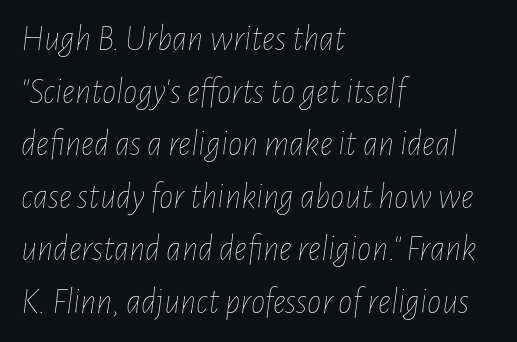
Teacher's note: observe the even left margin — that is flush-left alignment. Spacing verdict: proportional, widths tailored to each character. Notice how descenders clear the ascenders below comfortably — that's standard leading. Each word holds together tightly as a unit, with standard inter-letter gaps. Only glyphs here, with clear space below each row. This is not heavy type; no bold has been used.
